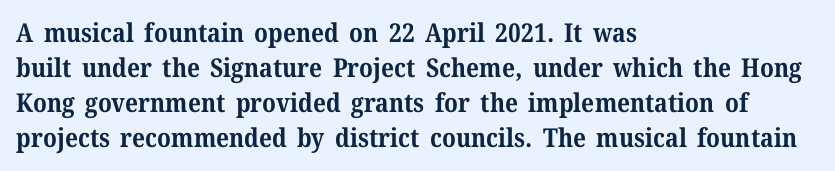
The image shows 26 px bold type, upright; set left-aligned, normal line spacing (1.34x), normal letter spacing, not underlined.
